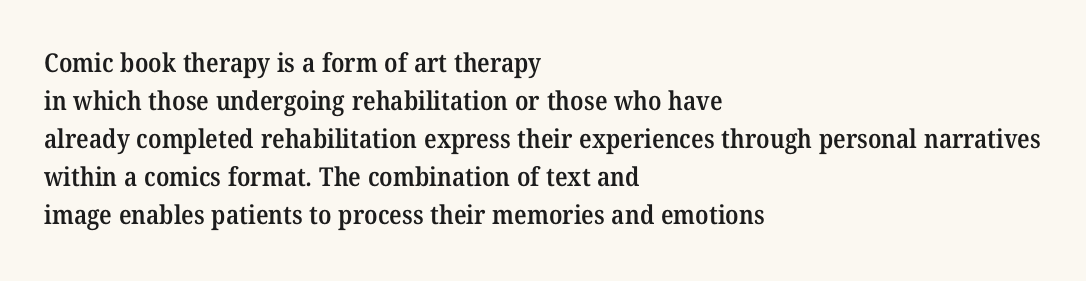
{"bold": "semi", "underline": "no", "align": "left", "line_spacing": "normal", "line_spacing_ratio": 1.46, "letter_spacing": "normal", "letter_spacing_em": 0.0, "glyph_px": 26}
